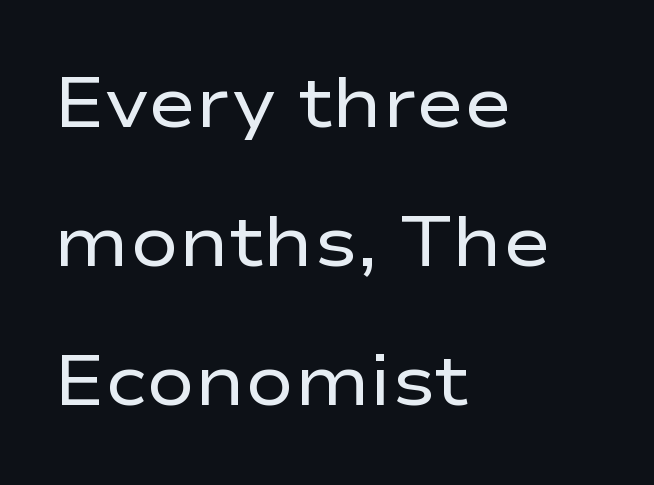
{"serif": "no", "italic": "no", "bold": "no", "weight": "regular", "width": "wide", "stroke_contrast": "low", "x_height": "medium", "monospaced": "no", "underline": "no", "align": "left", "line_spacing": "loose", "line_spacing_ratio": 1.93, "letter_spacing": "normal", "letter_spacing_em": 0.0, "glyph_px": 72}
